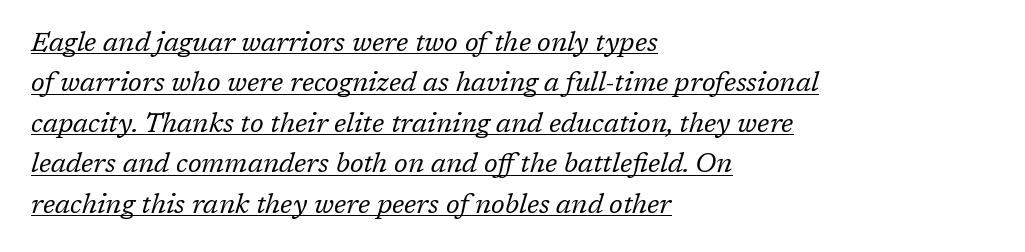
Q: Is the text bold? A: No.
Q: Is the text italic (slanted)? A: Yes, it leans right by about 17 degrees.
Q: Is the text underlined? A: Yes.
Q: How is the paragraph aligned? A: Left-aligned.
Q: Is the spacing between letters normal or unusually wide? A: Normal.
Q: Is the spacing between lines tight, normal or loose? A: Normal.
